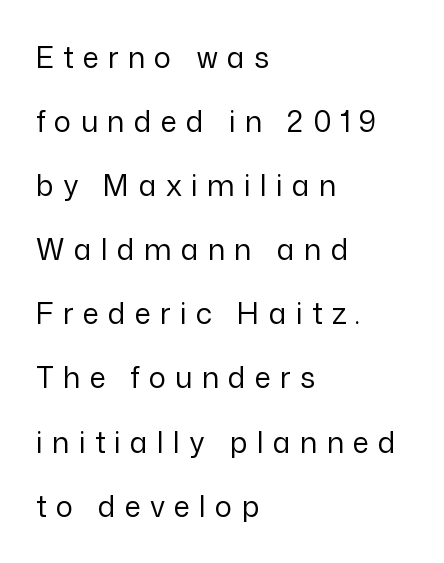
{"serif": "no", "italic": "no", "bold": "no", "weight": "regular", "width": "normal", "stroke_contrast": "low", "x_height": "medium", "monospaced": "no", "underline": "no", "align": "left", "line_spacing": "loose", "line_spacing_ratio": 2.21, "letter_spacing": "wide", "letter_spacing_em": 0.32, "glyph_px": 29}
